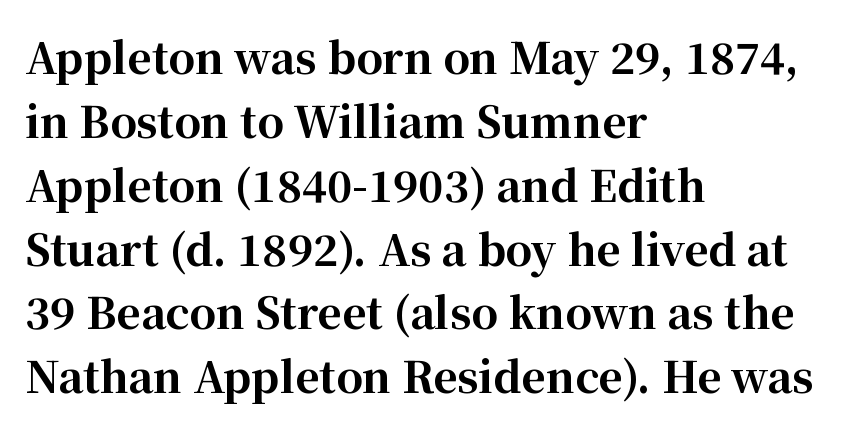
{"serif": "yes", "italic": "no", "bold": "yes", "weight": "bold", "width": "normal", "stroke_contrast": "high", "x_height": "medium", "monospaced": "no", "underline": "no", "align": "left", "line_spacing": "normal", "line_spacing_ratio": 1.52, "letter_spacing": "normal", "letter_spacing_em": 0.0, "glyph_px": 42}
